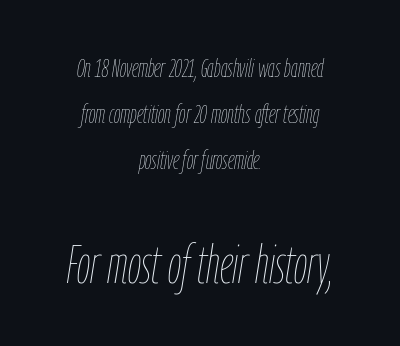
The image shows 53 px thin, condensed type, italic (leaning right); set centered, line spacing 1.76x, normal letter spacing, not underlined; the second (bottom) block is 2.04x larger; low stroke contrast and a medium x-height.
